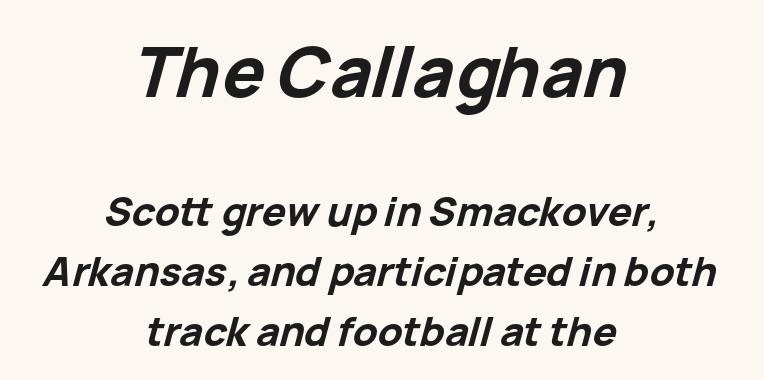
{"italic": "yes", "lean": "right", "slant_degrees": 15, "bold": "yes", "weight": "bold", "width": "normal", "stroke_contrast": "low", "x_height": "medium", "monospaced": "no", "underline": "no", "align": "center", "line_spacing": "normal", "line_spacing_ratio": 1.5, "letter_spacing": "normal", "letter_spacing_em": 0.0, "larger_block": "first", "size_ratio": 1.75, "glyph_px": 70}
